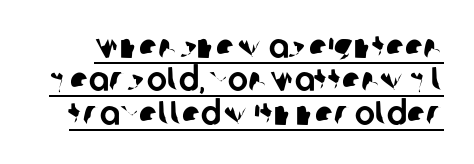
The image shows 34 px sans-serif type; set tight line spacing (0.98x), normal letter spacing, underlined; low stroke contrast and a large x-height.
